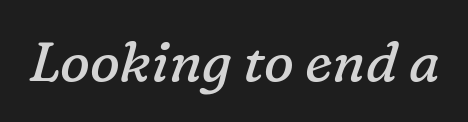
{"serif": "yes", "italic": "yes", "lean": "right", "slant_degrees": 16, "bold": "no", "weight": "regular", "width": "normal", "stroke_contrast": "low", "x_height": "medium", "monospaced": "no", "underline": "no", "letter_spacing": "normal", "letter_spacing_em": 0.0, "glyph_px": 56}
